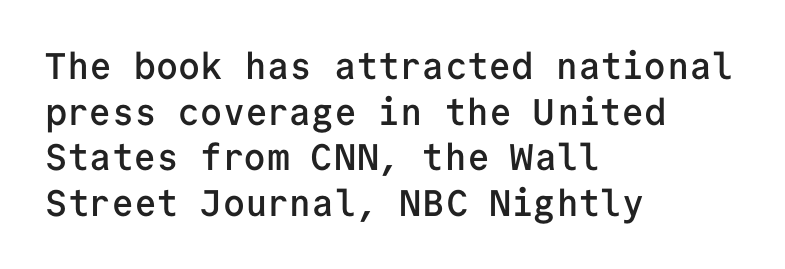
Q: Is the text bold? A: Semi-bold.
Q: Is the text italic (slanted)? A: No, it is upright.
Q: Is the typeface a serif or a sans-serif typeface? A: Sans-serif.
Q: Is the text underlined? A: No.
Q: How is the paragraph aligned? A: Left-aligned.
Q: Is the spacing between letters normal or unusually wide? A: Normal.
Q: Width (condensed, normal, or wide)? A: Normal.
Q: Stroke contrast? A: Low.
Q: x-height? A: Medium.
Q: Monospaced? A: Yes.
